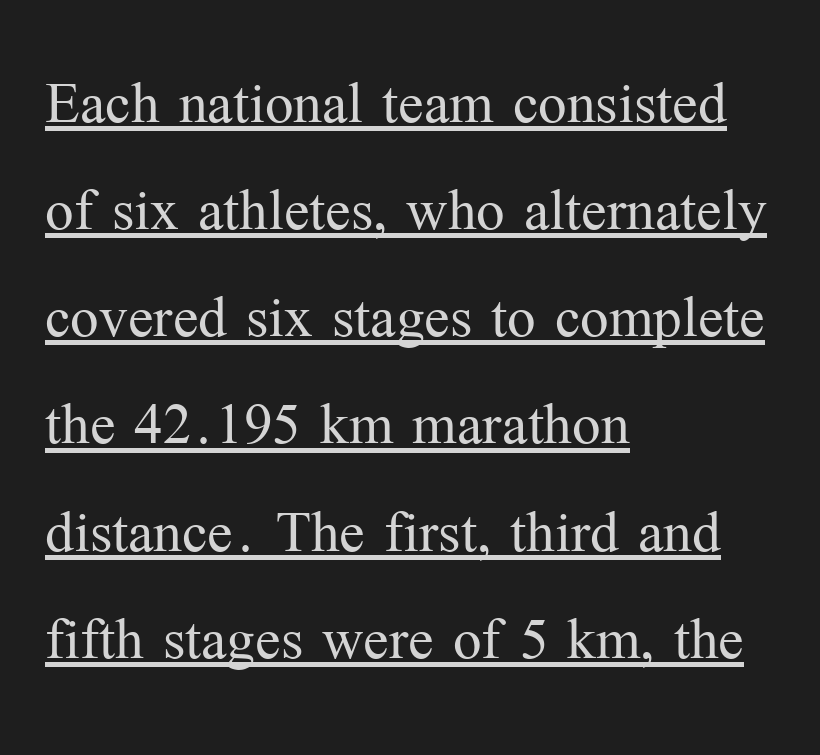
Q: Is the text bold? A: No.
Q: Is the text italic (slanted)? A: No, it is upright.
Q: Is the typeface a serif or a sans-serif typeface? A: Serif.
Q: Is the text underlined? A: Yes.
Q: How is the paragraph aligned? A: Left-aligned.
Q: Is the spacing between letters normal or unusually wide? A: Normal.
Q: Is the spacing between lines tight, normal or loose? A: Normal.
Q: Width (condensed, normal, or wide)? A: Normal.
Q: Stroke contrast? A: Medium.
Q: x-height? A: Medium.
Q: Monospaced? A: No.
